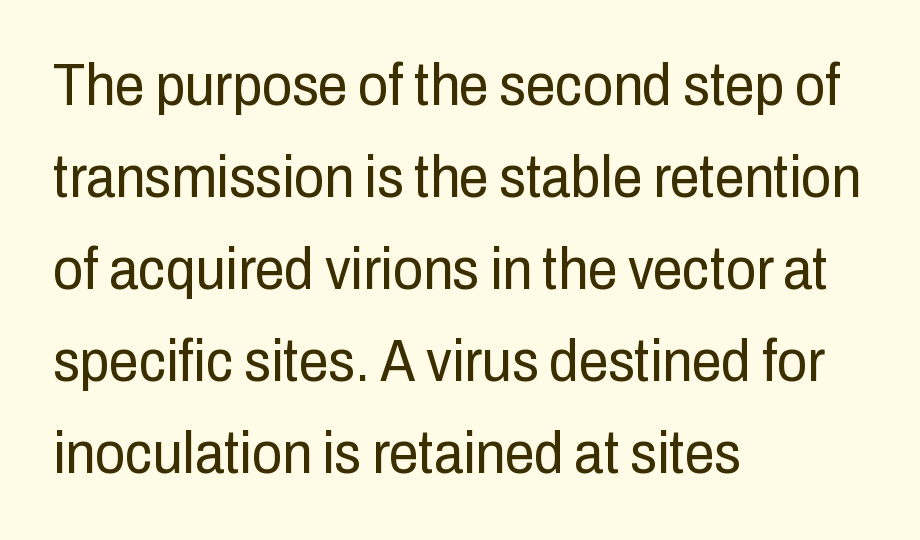
{"serif": "no", "italic": "no", "bold": "no", "weight": "regular", "width": "condensed", "stroke_contrast": "low", "x_height": "medium", "monospaced": "no", "underline": "no", "align": "left", "line_spacing": "normal", "line_spacing_ratio": 1.56, "letter_spacing": "normal", "letter_spacing_em": 0.0, "glyph_px": 59}
